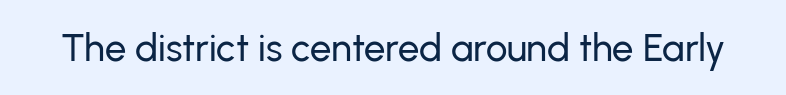
{"serif": "no", "italic": "no", "width": "normal", "stroke_contrast": "low", "x_height": "medium", "monospaced": "no", "underline": "no", "letter_spacing": "normal", "letter_spacing_em": 0.0, "glyph_px": 38}
